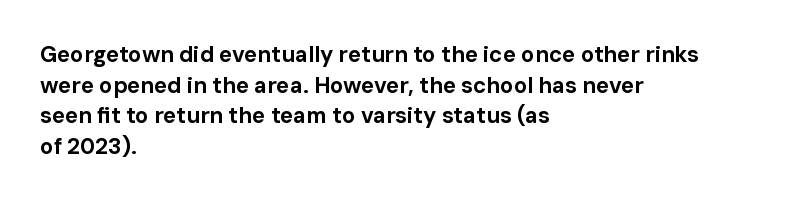
Q: Is the text bold? A: Yes.
Q: Is the text italic (slanted)? A: No, it is upright.
Q: Is the text underlined? A: No.
Q: How is the paragraph aligned? A: Left-aligned.
Q: Is the spacing between letters normal or unusually wide? A: Normal.
Q: Is the spacing between lines tight, normal or loose? A: Normal.
